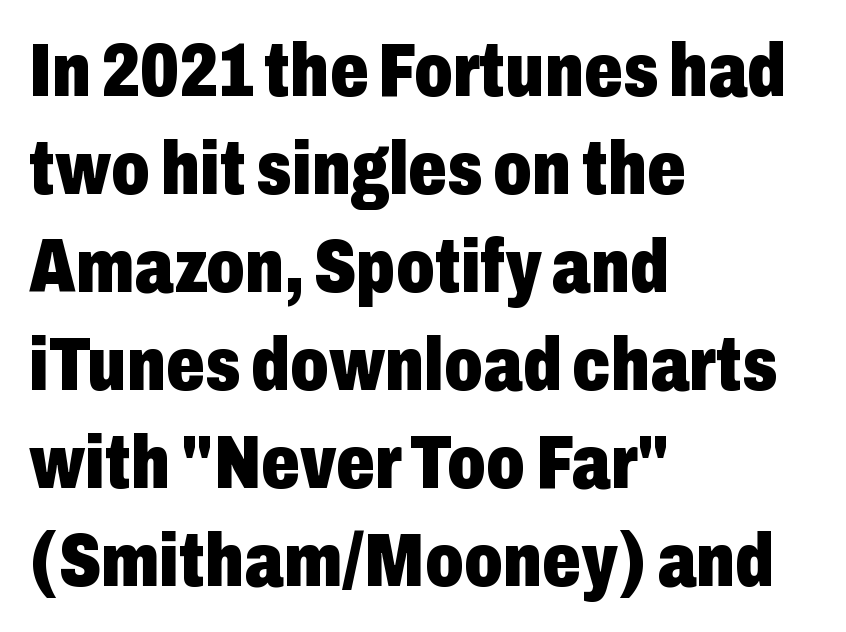
The image shows 76 px heavy, condensed sans-serif type, upright; set left-aligned, normal line spacing (1.29x), normal letter spacing, not underlined; low stroke contrast and a medium x-height.
